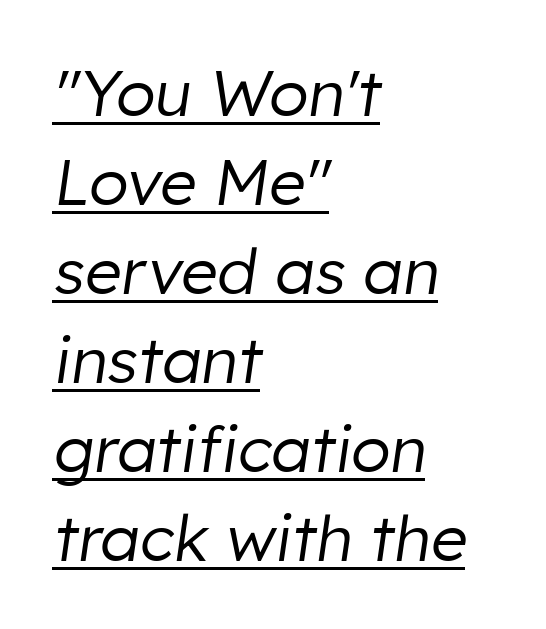
The image shows 64 px regular-weight type, italic (leaning right); set left-aligned, normal line spacing (1.39x), normal letter spacing, underlined; low stroke contrast and a medium x-height.
